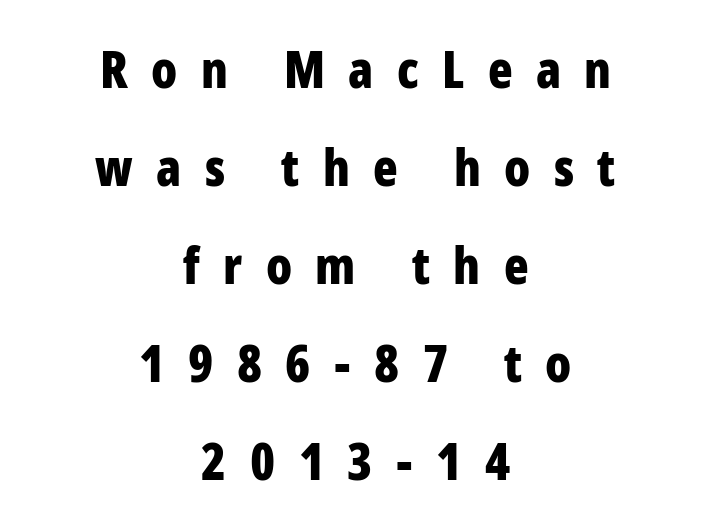
The image shows 51 px bold, condensed sans-serif type, upright; set centered, loose line spacing (1.92x), unusually wide letter spacing (+0.46 em), not underlined; low stroke contrast and a medium x-height.
